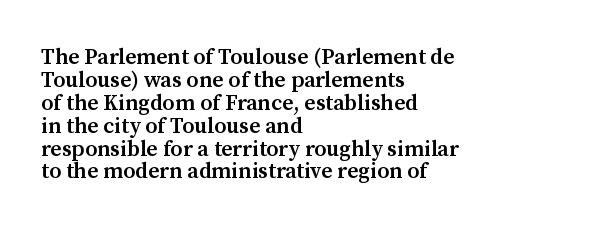
{"italic": "no", "bold": "semi", "underline": "no", "align": "left", "line_spacing": "tight", "line_spacing_ratio": 1.04, "letter_spacing": "normal", "letter_spacing_em": 0.0, "glyph_px": 22}
